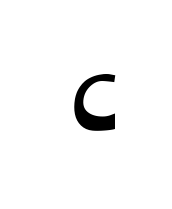
The image shows 66 px regular-weight, wide type; set unusually wide letter spacing (+0.24 em), not underlined; low stroke contrast and a medium x-height.
